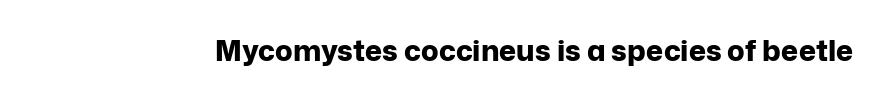
Q: Is the text bold? A: Yes.
Q: Is the text italic (slanted)? A: No, it is upright.
Q: Is the typeface a serif or a sans-serif typeface? A: Sans-serif.
Q: Is the text underlined? A: No.
Q: Is the spacing between letters normal or unusually wide? A: Normal.
Q: Width (condensed, normal, or wide)? A: Normal.
Q: Stroke contrast? A: Low.
Q: x-height? A: Medium.
Q: Monospaced? A: No.
